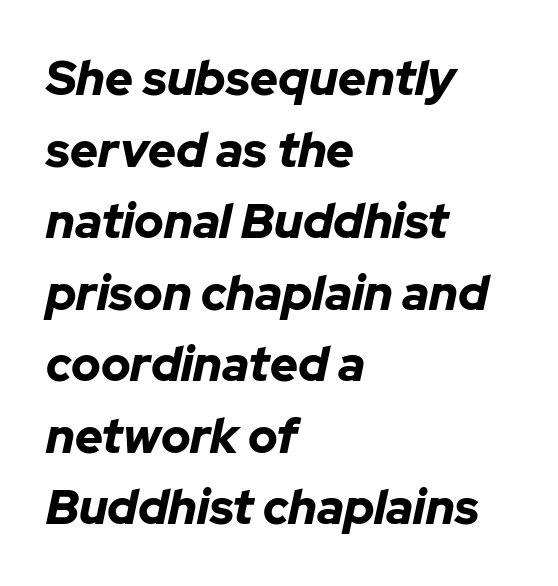
The image shows 48 px bold type, italic (leaning right); set left-aligned, normal line spacing (1.49x), normal letter spacing, not underlined; low stroke contrast and a medium x-height.
